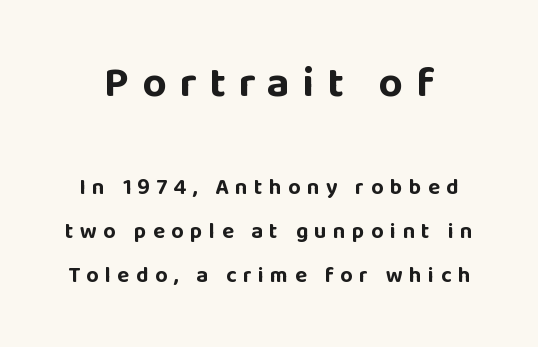
Emphasis by weight is at full strength: bold. I'd call this a sans setting — the letters go barefoot. No italicization has been applied; the sample stays upright. The words here are not underlined.
